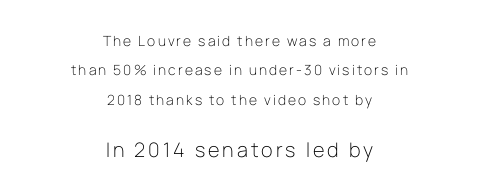
The image shows 20 px text type, upright; set centered, loose line spacing (2.1x), not underlined; the second (bottom) block is 1.43x larger.
